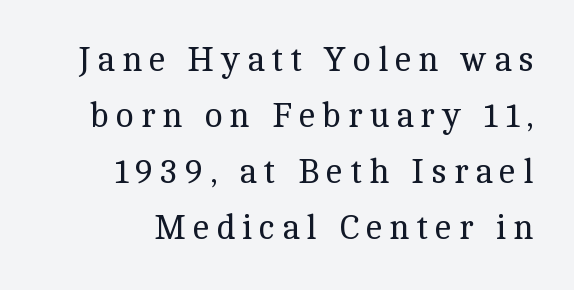
Compared with typical body copy, the letter spacing here is much looser. Every character sits straight up, as roman type does. This rendering features lettering with no underline. The passage shown is typeset with a serif family.
